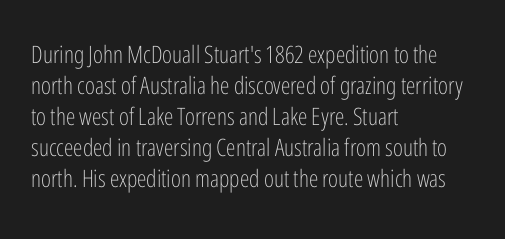
Q: Is the text bold? A: No.
Q: Is the text italic (slanted)? A: No, it is upright.
Q: Is the text underlined? A: No.
Q: How is the paragraph aligned? A: Left-aligned.
Q: Is the spacing between letters normal or unusually wide? A: Normal.
Q: Is the spacing between lines tight, normal or loose? A: Normal.
